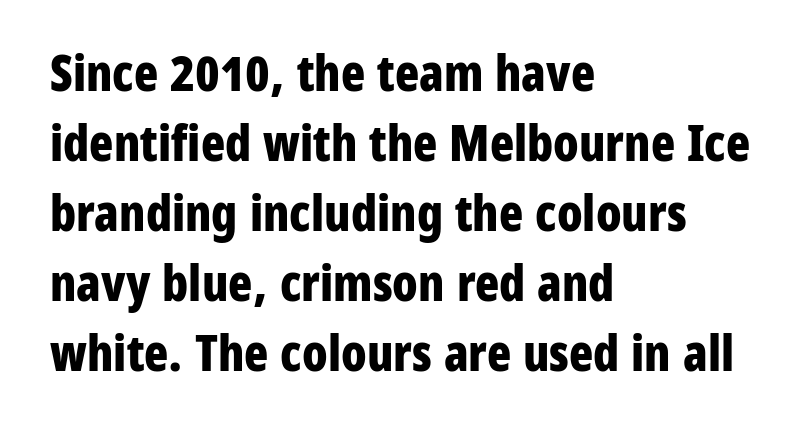
Q: Is the text bold? A: Yes.
Q: Is the text italic (slanted)? A: No, it is upright.
Q: Is the typeface a serif or a sans-serif typeface? A: Sans-serif.
Q: Is the text underlined? A: No.
Q: How is the paragraph aligned? A: Left-aligned.
Q: Is the spacing between letters normal or unusually wide? A: Normal.
Q: Is the spacing between lines tight, normal or loose? A: Normal.
Q: Width (condensed, normal, or wide)? A: Condensed.
Q: Stroke contrast? A: Low.
Q: x-height? A: Medium.
Q: Monospaced? A: No.
